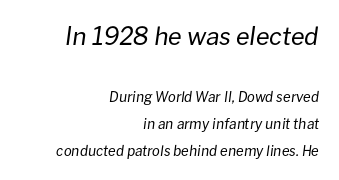
{"italic": "yes", "lean": "right", "slant_degrees": 8, "bold": "no", "underline": "no", "align": "right", "line_spacing": "loose", "line_spacing_ratio": 1.92, "letter_spacing": "normal", "letter_spacing_em": 0.0, "larger_block": "first", "size_ratio": 1.79, "glyph_px": 25}
